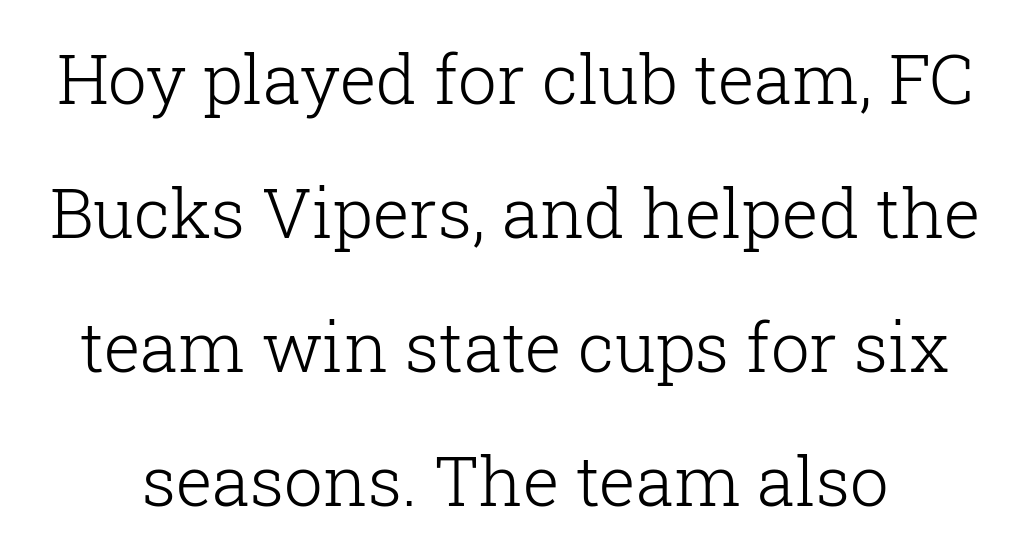
{"serif": "yes", "italic": "no", "bold": "no", "weight": "light", "width": "normal", "stroke_contrast": "low", "x_height": "medium", "monospaced": "no", "underline": "no", "line_spacing": "loose", "line_spacing_ratio": 1.94, "letter_spacing": "normal", "letter_spacing_em": 0.0, "glyph_px": 69}
